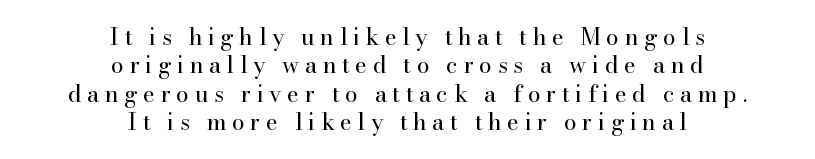
The image shows 23 px text type, upright; set centered, line spacing 1.23x, unusually wide letter spacing (+0.24 em), not underlined.
